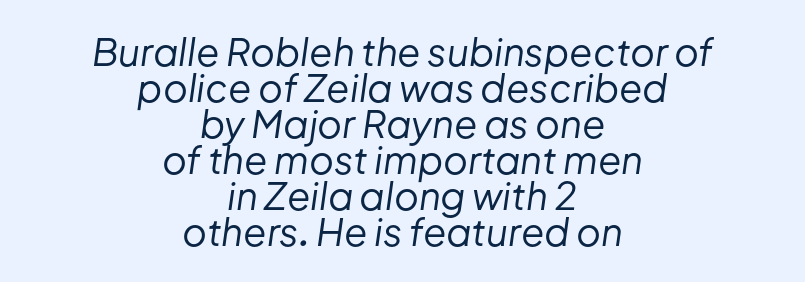
Q: Is the text bold? A: No.
Q: Is the text italic (slanted)? A: Yes, it leans right by about 8 degrees.
Q: Is the text underlined? A: No.
Q: How is the paragraph aligned? A: Centered.
Q: Is the spacing between letters normal or unusually wide? A: Normal.
Q: Is the spacing between lines tight, normal or loose? A: Tight.
Q: Width (condensed, normal, or wide)? A: Normal.
Q: Stroke contrast? A: Low.
Q: x-height? A: Medium.
Q: Monospaced? A: No.
